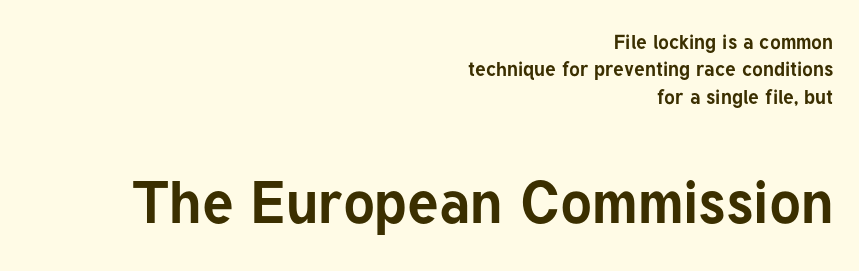
{"serif": "no", "italic": "no", "bold": "yes", "weight": "bold", "width": "normal", "stroke_contrast": "low", "x_height": "medium", "monospaced": "no", "underline": "no", "align": "right", "line_spacing": "normal", "line_spacing_ratio": 1.37, "letter_spacing": "normal", "letter_spacing_em": 0.0, "larger_block": "second", "size_ratio": 2.95, "glyph_px": 59}
